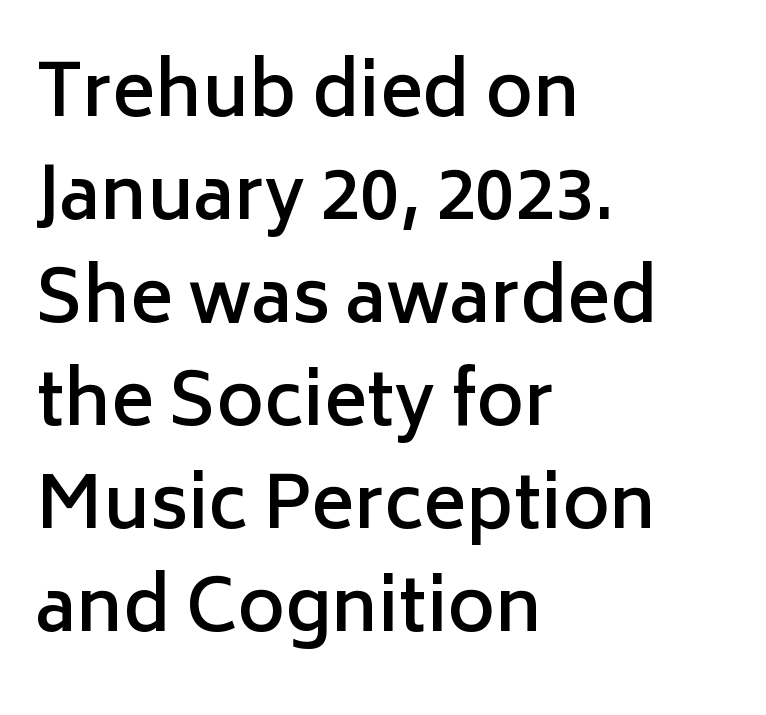
Q: Is the text bold? A: Semi-bold.
Q: Is the text italic (slanted)? A: No, it is upright.
Q: Is the typeface a serif or a sans-serif typeface? A: Sans-serif.
Q: Is the text underlined? A: No.
Q: How is the paragraph aligned? A: Left-aligned.
Q: Is the spacing between letters normal or unusually wide? A: Normal.
Q: Is the spacing between lines tight, normal or loose? A: Normal.
Q: Width (condensed, normal, or wide)? A: Normal.
Q: Stroke contrast? A: Low.
Q: x-height? A: Medium.
Q: Monospaced? A: No.
